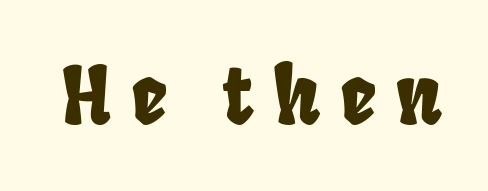
The image shows 79 px condensed sans-serif type; set unusually wide letter spacing (+0.25 em), not underlined; low stroke contrast and a large x-height.
